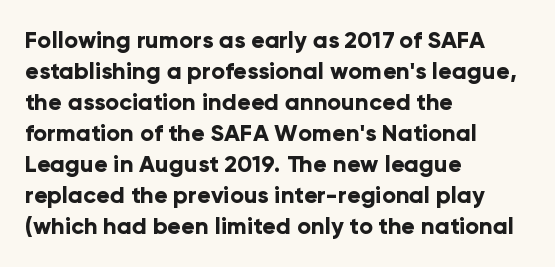
Caption: bold face, heavy strokes. Compared with typical body copy, the letter spacing here is the same. Line starts are locked; line ends wander. The axis of the letterforms is exactly vertical.
